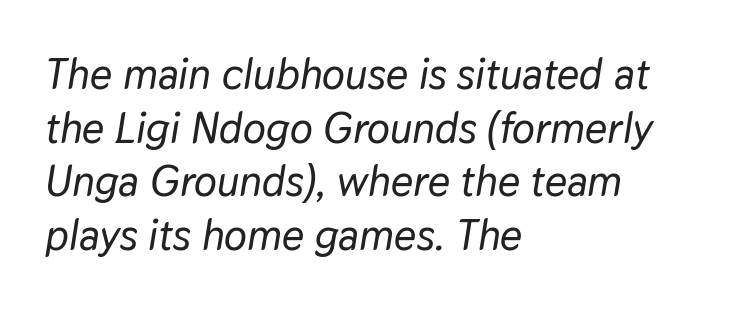
The image shows 43 px text type, italic (leaning right); set left-aligned, normal line spacing (1.25x), normal letter spacing, not underlined; low stroke contrast and a medium x-height.
